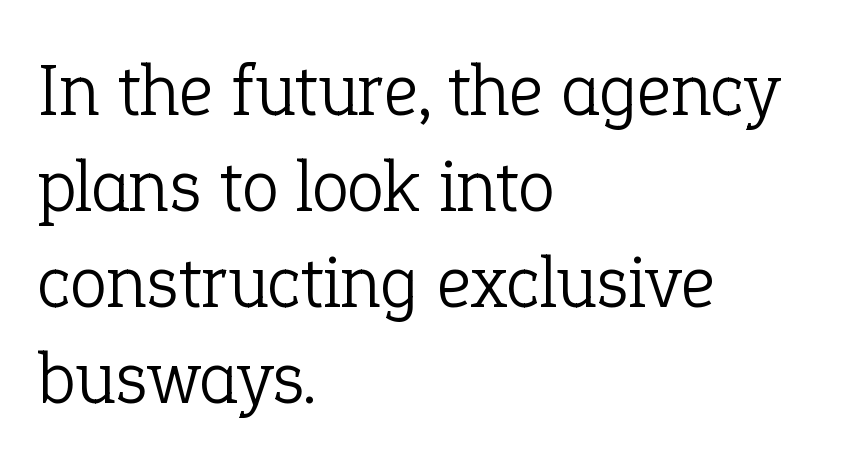
Stroke terminals: seriffed. The lines sit at an ordinary, default distance from one another. Nope, not italic — everything's standing straight. The paragraph has a hard left edge and a soft right edge.
